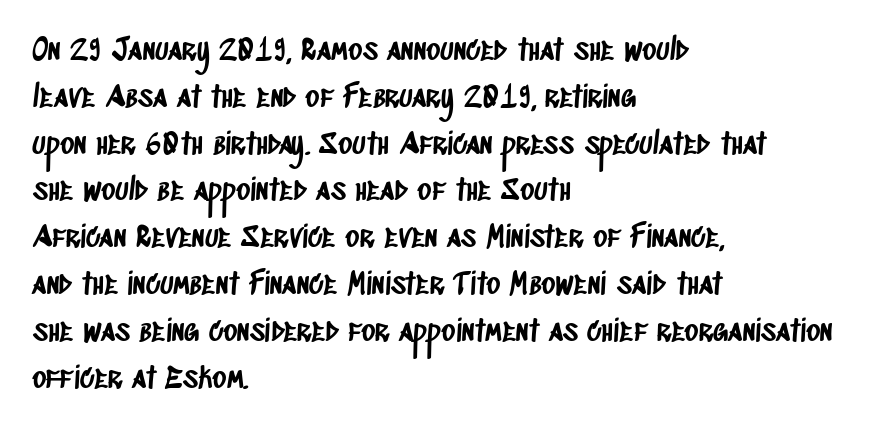
Serifs: no, the terminals of the letterforms are clean. Look at the tracking — it's just the regular setting, nothing added. The letters advance in unequal steps, a hallmark of proportional type. Summary of vertical rhythm: regular, with standard interline spacing. These lines stack with their left ends in a neat column. The glyphs are unaccompanied by any horizontal stroke below them.
